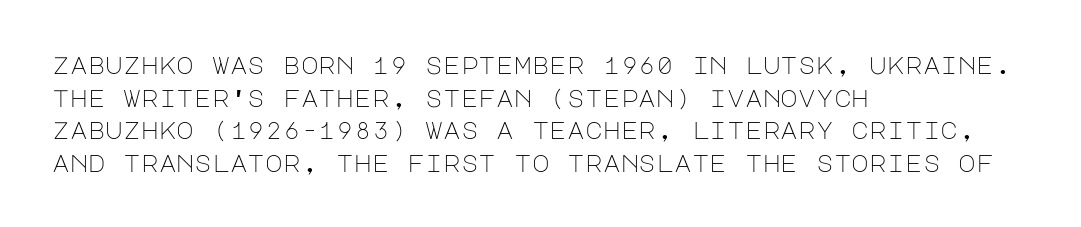
{"italic": "no", "bold": "no", "underline": "no", "align": "left", "line_spacing": "normal", "line_spacing_ratio": 1.36, "letter_spacing": "normal", "letter_spacing_em": 0.0, "glyph_px": 24}
